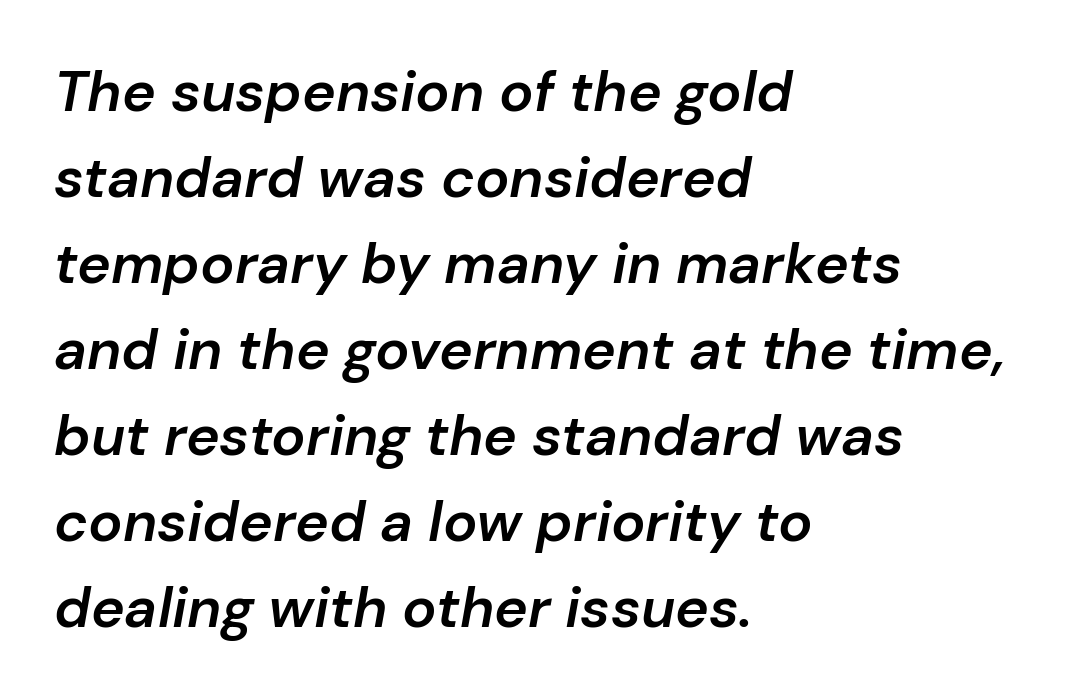
Students, observe: this is what conventionally led text looks like. Rendered with sloped, italic letterforms. The letters advance in unequal steps, a hallmark of proportional type. How heavy is the stroke? Medium-heavy — a semibold, shy of bold.
